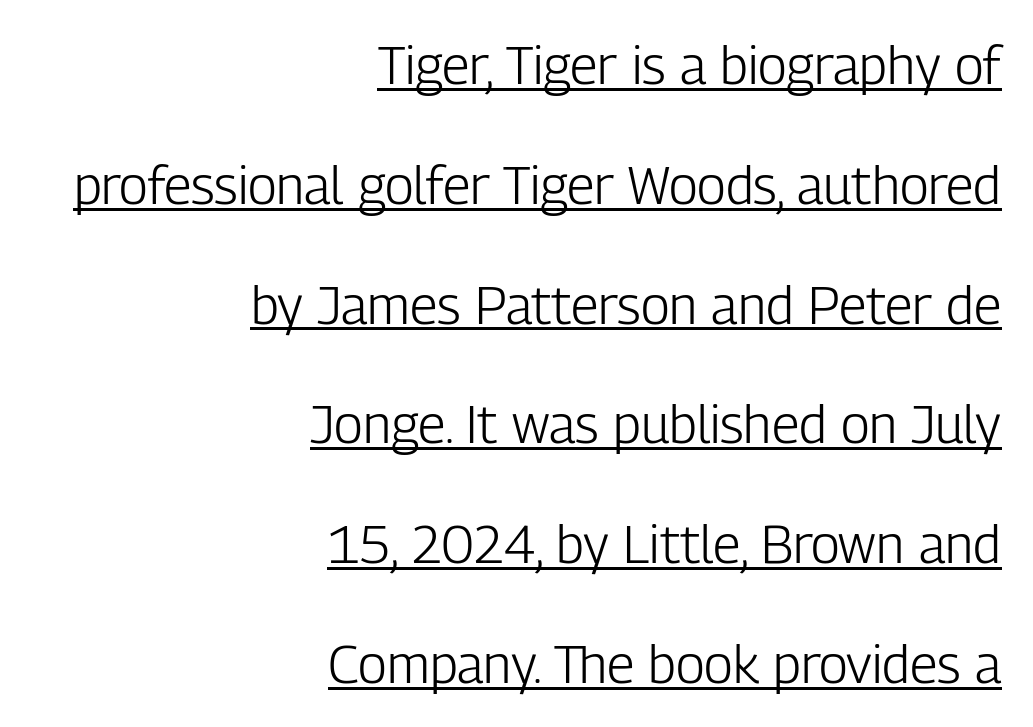
{"serif": "no", "italic": "no", "bold": "no", "weight": "light", "width": "condensed", "stroke_contrast": "low", "x_height": "medium", "monospaced": "no", "underline": "yes", "align": "right", "line_spacing": "loose", "line_spacing_ratio": 2.26, "letter_spacing": "normal", "letter_spacing_em": 0.0, "glyph_px": 53}
